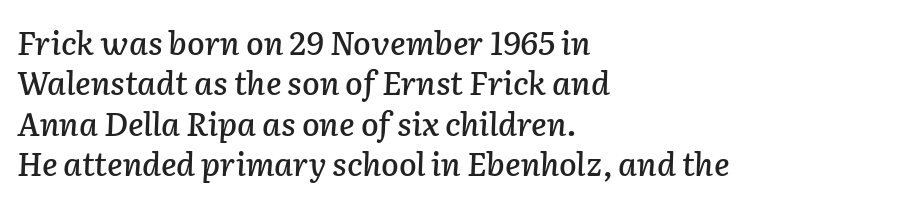
The image shows 32 px text type, italic (leaning right); set left-aligned, normal line spacing (1.26x), normal letter spacing, not underlined; low stroke contrast and a medium x-height.
